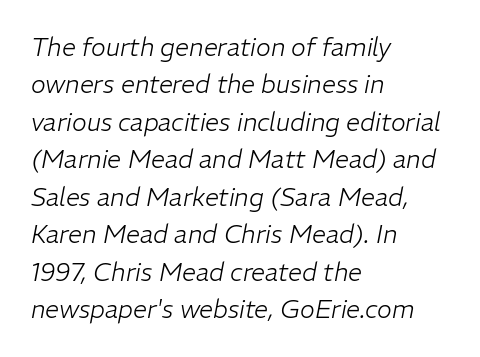
Q: Is the text bold? A: No.
Q: Is the text italic (slanted)? A: Yes, it leans right by about 11 degrees.
Q: Is the text underlined? A: No.
Q: How is the paragraph aligned? A: Left-aligned.
Q: Is the spacing between letters normal or unusually wide? A: Normal.
Q: Is the spacing between lines tight, normal or loose? A: Normal.
